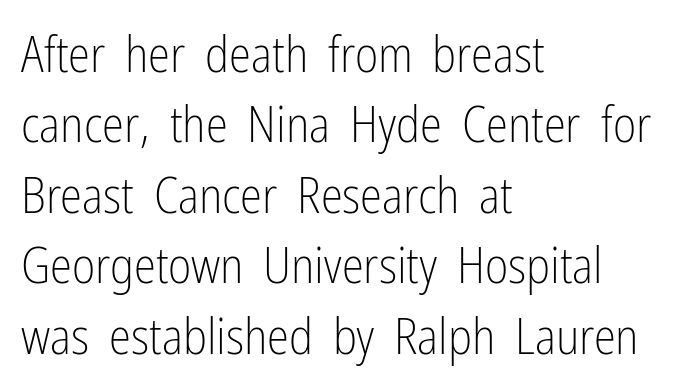
{"serif": "no", "italic": "no", "bold": "no", "weight": "light", "width": "condensed", "stroke_contrast": "low", "x_height": "medium", "monospaced": "no", "underline": "no", "align": "left", "line_spacing": "normal", "line_spacing_ratio": 1.41, "letter_spacing": "normal", "letter_spacing_em": 0.0, "glyph_px": 50}
